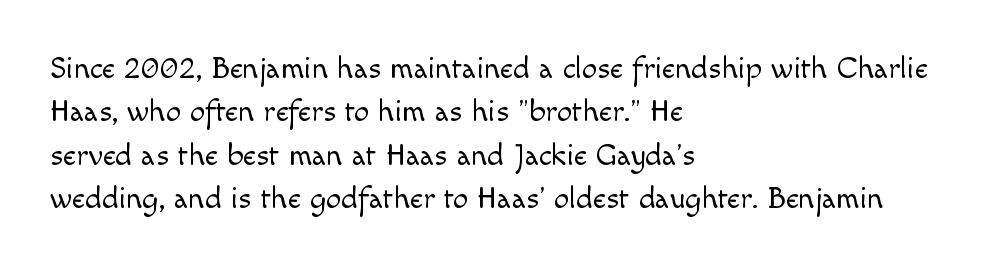
Q: Is the text bold? A: No.
Q: Is the text italic (slanted)? A: No, it is upright.
Q: Is the typeface a serif or a sans-serif typeface? A: Sans-serif.
Q: Is the text underlined? A: No.
Q: How is the paragraph aligned? A: Left-aligned.
Q: Is the spacing between letters normal or unusually wide? A: Normal.
Q: Is the spacing between lines tight, normal or loose? A: Normal.
Q: Width (condensed, normal, or wide)? A: Normal.
Q: x-height? A: Small.
Q: Monospaced? A: No.
